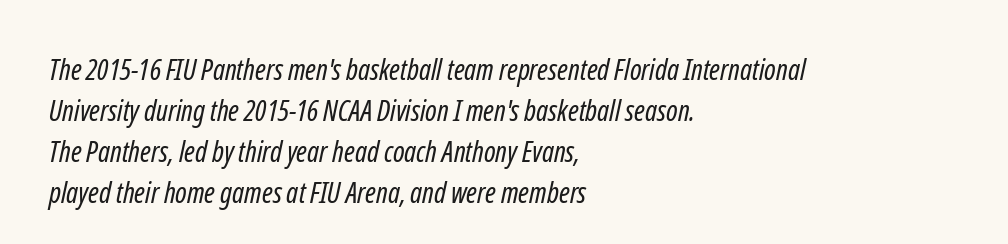
Typeset ragged right — the left edge is the straight one. Counters stay open thanks to moderate or lighter strokes. These lines sit exactly where default settings would place them. Do the characters align in a grid? No, the font is proportional. Does the type have serifs? No, each stem ends abruptly. In terms of letterspacing, this is plain default setting.
